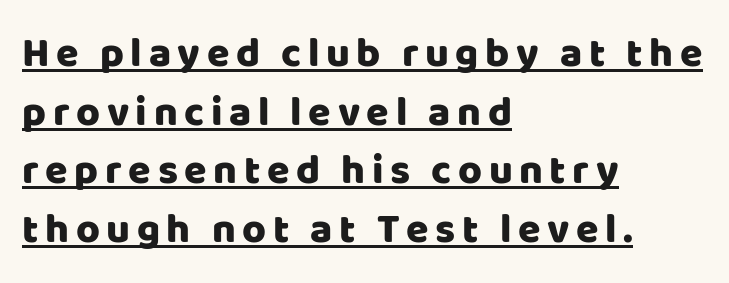
Q: Is the text italic (slanted)? A: No, it is upright.
Q: Is the typeface a serif or a sans-serif typeface? A: Sans-serif.
Q: Is the text underlined? A: Yes.
Q: How is the paragraph aligned? A: Left-aligned.
Q: Is the spacing between lines tight, normal or loose? A: Normal.
Q: Width (condensed, normal, or wide)? A: Normal.
Q: Stroke contrast? A: Low.
Q: x-height? A: Large.
Q: Monospaced? A: No.
